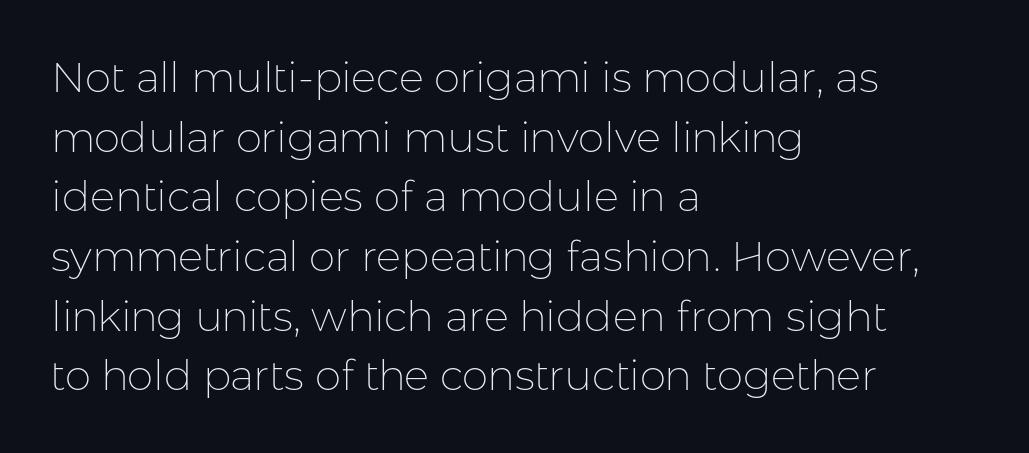
Posture: straight, roman, zero tilt. The gap between lines stays unmarked. You could not count columns in this text — the font is proportionally spaced. This rendering employs a face without finishing strokes, i.e., a sans-serif. The letterforms sit shoulder to shoulder at normal distance.
